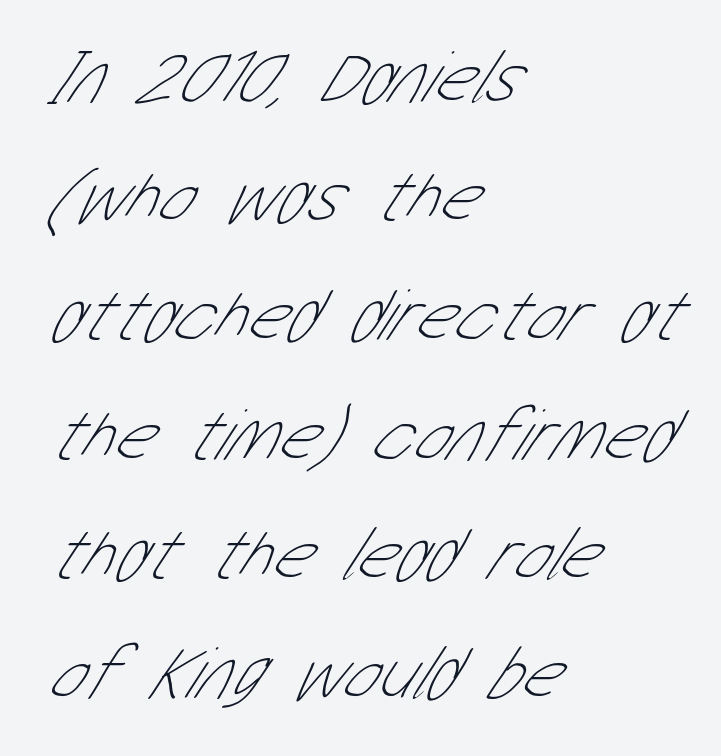
Q: Is the text bold? A: No.
Q: Is the typeface a serif or a sans-serif typeface? A: Sans-serif.
Q: Is the text underlined? A: No.
Q: How is the paragraph aligned? A: Left-aligned.
Q: Is the spacing between letters normal or unusually wide? A: Normal.
Q: Is the spacing between lines tight, normal or loose? A: Normal.
Q: Width (condensed, normal, or wide)? A: Condensed.
Q: Stroke contrast? A: Low.
Q: x-height? A: Medium.
Q: Monospaced? A: No.
